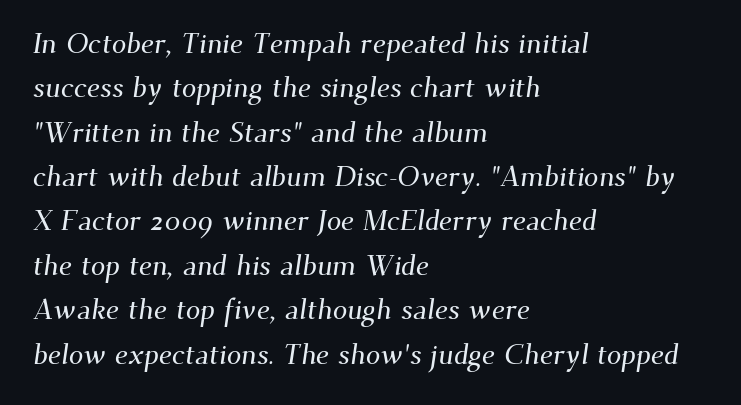
The rendering keeps characters at their native spacing. Check under the words: just untouched page. Does the type have serifs? Yes, each stem ends in a small foot. If you drew a ruler down the left edge, every line would touch it. Leading matches the norm, producing a regular column.
